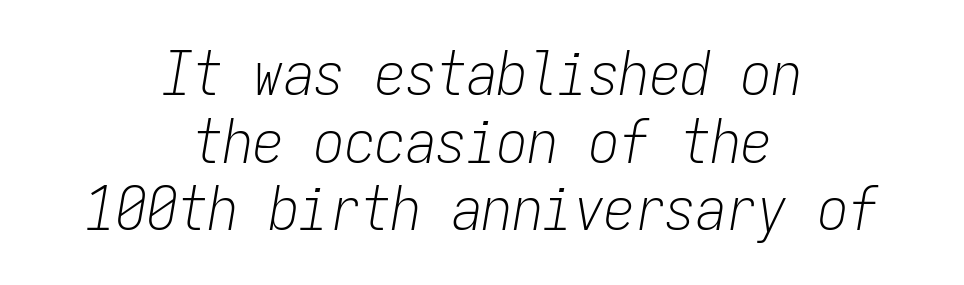
{"italic": "yes", "lean": "right", "slant_degrees": 9, "bold": "no", "weight": "light", "width": "condensed", "stroke_contrast": "low", "x_height": "medium", "monospaced": "yes", "underline": "no", "align": "center", "line_spacing": "tight", "line_spacing_ratio": 1.11, "letter_spacing": "normal", "letter_spacing_em": 0.0, "glyph_px": 61}
